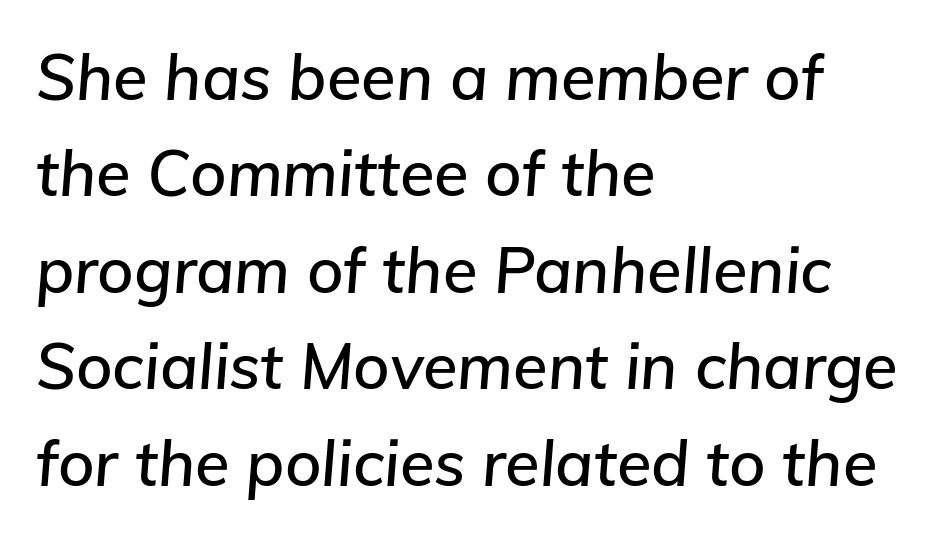
Q: Is the text italic (slanted)? A: Yes, it leans right by about 5 degrees.
Q: Is the text underlined? A: No.
Q: How is the paragraph aligned? A: Left-aligned.
Q: Is the spacing between letters normal or unusually wide? A: Normal.
Q: Is the spacing between lines tight, normal or loose? A: Normal.
Q: Width (condensed, normal, or wide)? A: Normal.
Q: Stroke contrast? A: Low.
Q: x-height? A: Medium.
Q: Monospaced? A: No.
